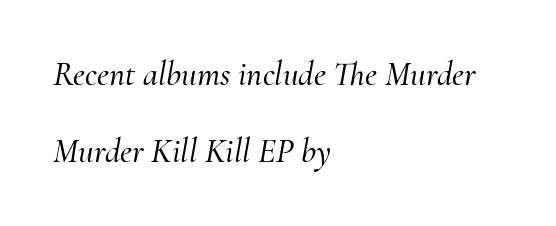
Q: Is the text italic (slanted)? A: Yes, it leans right by about 10 degrees.
Q: Is the typeface a serif or a sans-serif typeface? A: Serif.
Q: Is the text underlined? A: No.
Q: How is the paragraph aligned? A: Left-aligned.
Q: Is the spacing between letters normal or unusually wide? A: Normal.
Q: Is the spacing between lines tight, normal or loose? A: Loose.
Q: Width (condensed, normal, or wide)? A: Normal.
Q: Stroke contrast? A: Medium.
Q: x-height? A: Small.
Q: Monospaced? A: No.
